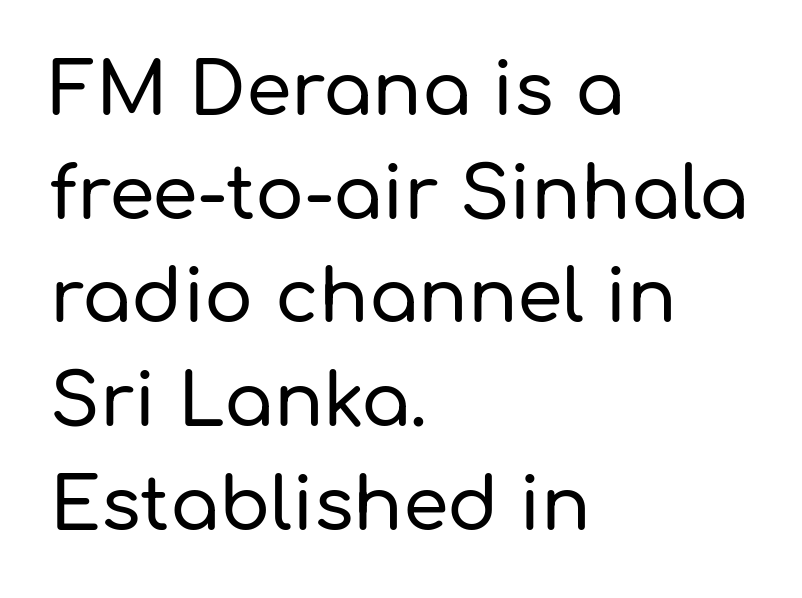
Q: Is the text italic (slanted)? A: No, it is upright.
Q: Is the typeface a serif or a sans-serif typeface? A: Sans-serif.
Q: Is the text underlined? A: No.
Q: How is the paragraph aligned? A: Left-aligned.
Q: Is the spacing between letters normal or unusually wide? A: Normal.
Q: Is the spacing between lines tight, normal or loose? A: Normal.
Q: Width (condensed, normal, or wide)? A: Normal.
Q: Stroke contrast? A: Low.
Q: x-height? A: Medium.
Q: Monospaced? A: No.
